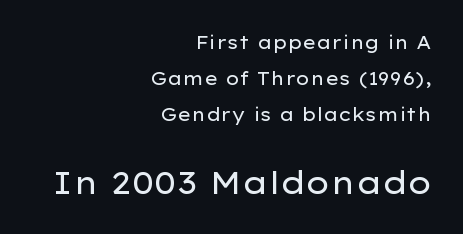
Q: Is the text bold? A: No.
Q: Is the text italic (slanted)? A: No, it is upright.
Q: Is the typeface a serif or a sans-serif typeface? A: Sans-serif.
Q: Is the text underlined? A: No.
Q: How is the paragraph aligned? A: Right-aligned.
Q: Is the spacing between letters normal or unusually wide? A: Normal.
Q: Is the spacing between lines tight, normal or loose? A: Loose.
Q: Which block of text is set in a larger size, the first (top) or the second (bottom)? A: The second (bottom) one.
Q: Width (condensed, normal, or wide)? A: Wide.
Q: Stroke contrast? A: Low.
Q: x-height? A: Medium.
Q: Monospaced? A: No.
